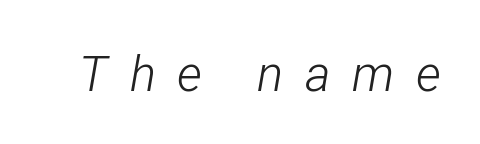
Q: Is the text bold? A: No.
Q: Is the text italic (slanted)? A: Yes, it leans right by about 12 degrees.
Q: Is the text underlined? A: No.
Q: Is the spacing between letters normal or unusually wide? A: Unusually wide.
Q: Width (condensed, normal, or wide)? A: Condensed.
Q: Stroke contrast? A: Low.
Q: x-height? A: Medium.
Q: Monospaced? A: No.
